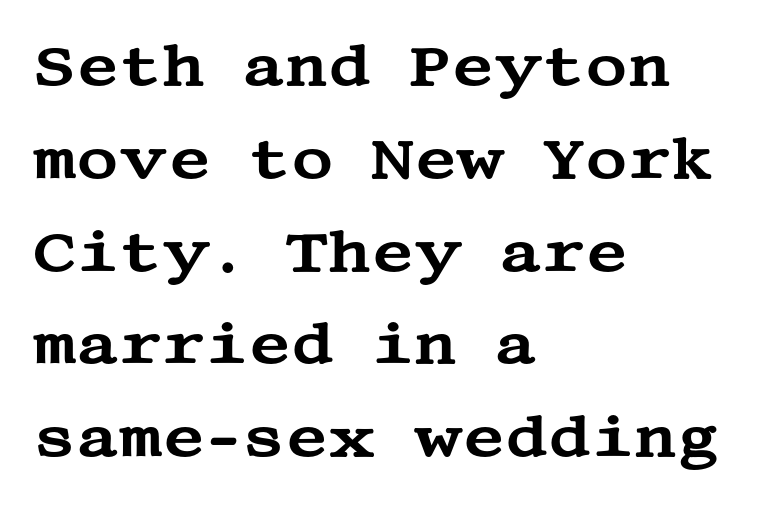
The image shows 58 px wide serif type, upright; set left-aligned, normal line spacing (1.6x), normal letter spacing, not underlined; medium stroke contrast and a large x-height.
